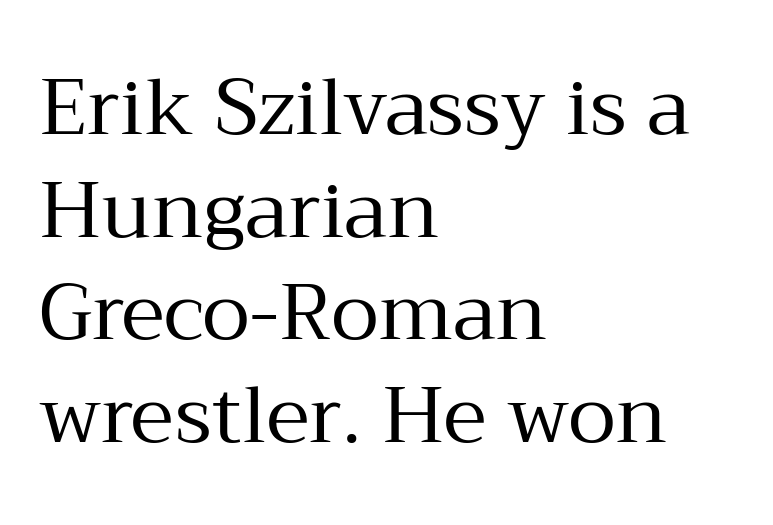
Nothing heavy about these letters — not bold at all. The tracking reads as untouched default to a designer's eye. Successive baselines arrive at the customary interval. Honestly, there is no underline to notice here at all.
